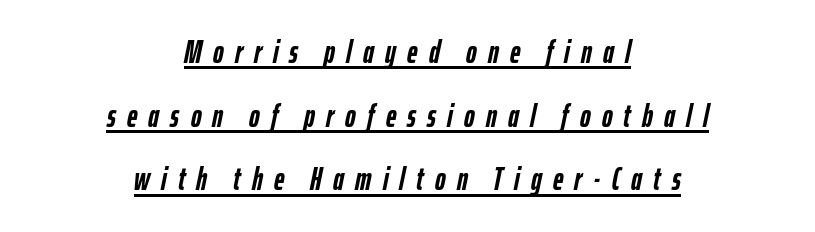
{"italic": "yes", "lean": "right", "slant_degrees": 12, "bold": "yes", "weight": "semibold", "width": "condensed", "stroke_contrast": "low", "x_height": "medium", "monospaced": "no", "underline": "yes", "align": "center", "line_spacing": "loose", "line_spacing_ratio": 1.99, "letter_spacing": "wide", "letter_spacing_em": 0.35, "glyph_px": 32}
